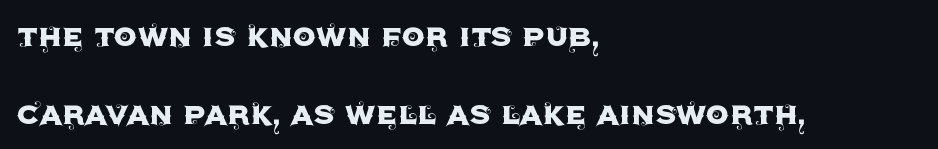
The image shows 37 px sans-serif type, upright; set left-aligned, loose line spacing (2.1x), normal letter spacing, not underlined; a large x-height.
